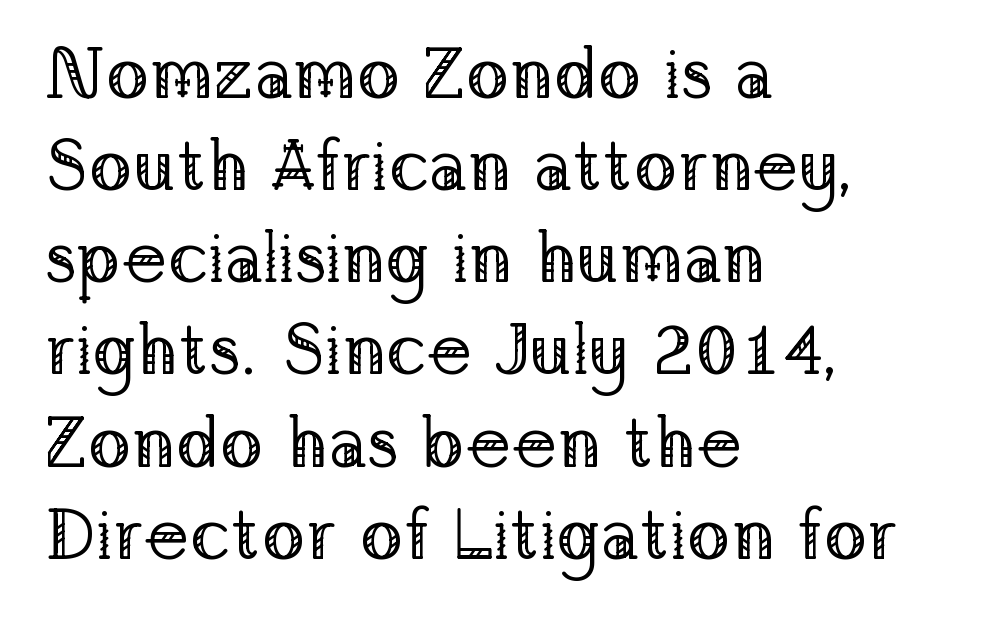
The image shows 72 px regular-weight serif type, upright; set left-aligned, normal line spacing (1.28x), normal letter spacing, not underlined; low stroke contrast and a medium x-height.
